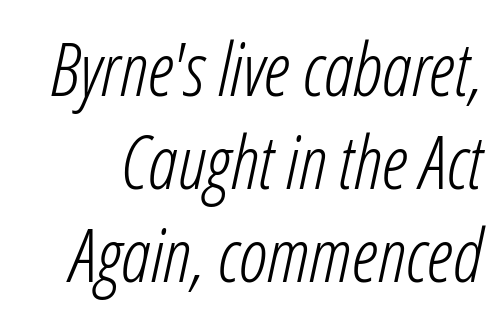
{"italic": "yes", "lean": "right", "slant_degrees": 12, "bold": "no", "weight": "light", "width": "condensed", "stroke_contrast": "low", "x_height": "medium", "monospaced": "no", "underline": "no", "line_spacing": "normal", "line_spacing_ratio": 1.26, "letter_spacing": "normal", "letter_spacing_em": 0.0, "glyph_px": 74}
